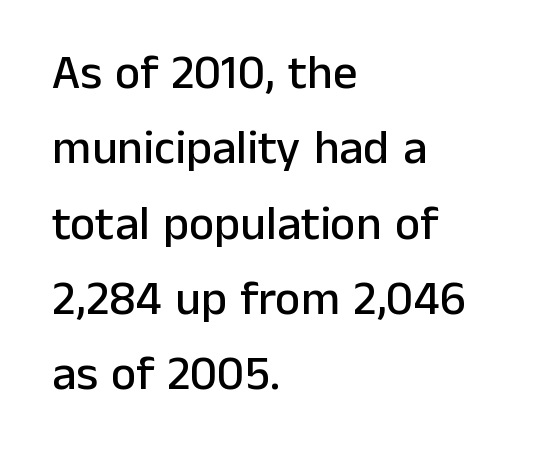
{"serif": "no", "italic": "no", "width": "normal", "stroke_contrast": "low", "x_height": "medium", "monospaced": "no", "underline": "no", "align": "left", "line_spacing": "normal", "line_spacing_ratio": 1.57, "letter_spacing": "normal", "letter_spacing_em": 0.0, "glyph_px": 48}
